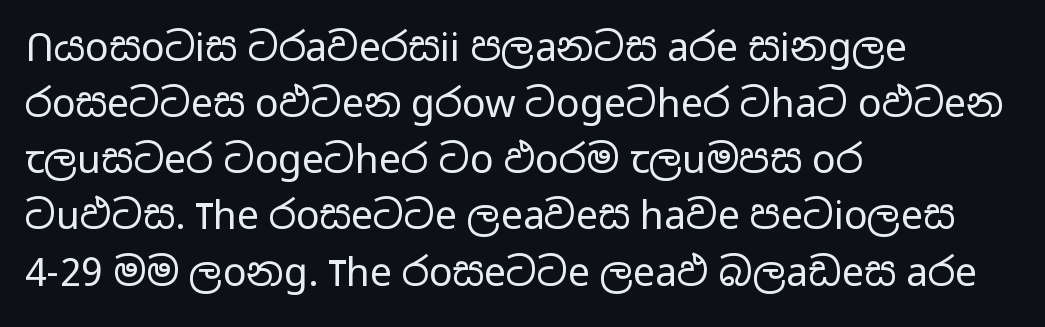
{"serif": "no", "italic": "no", "bold": "no", "weight": "regular", "width": "wide", "stroke_contrast": "low", "x_height": "medium", "monospaced": "no", "underline": "no", "align": "left", "line_spacing": "normal", "line_spacing_ratio": 1.44, "letter_spacing": "normal", "letter_spacing_em": 0.0, "glyph_px": 39}
